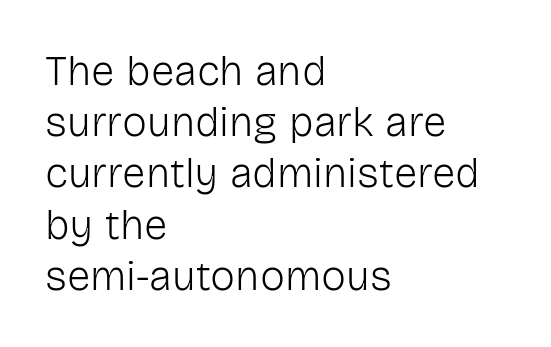
Rule under the text: the space is simply empty. This sample has the flowing, uneven cadence of proportional lettering. Teacher's note: observe the even left margin — that is flush-left alignment. Upright lettering throughout. What kind of face is this? One without serifs — a sans.
